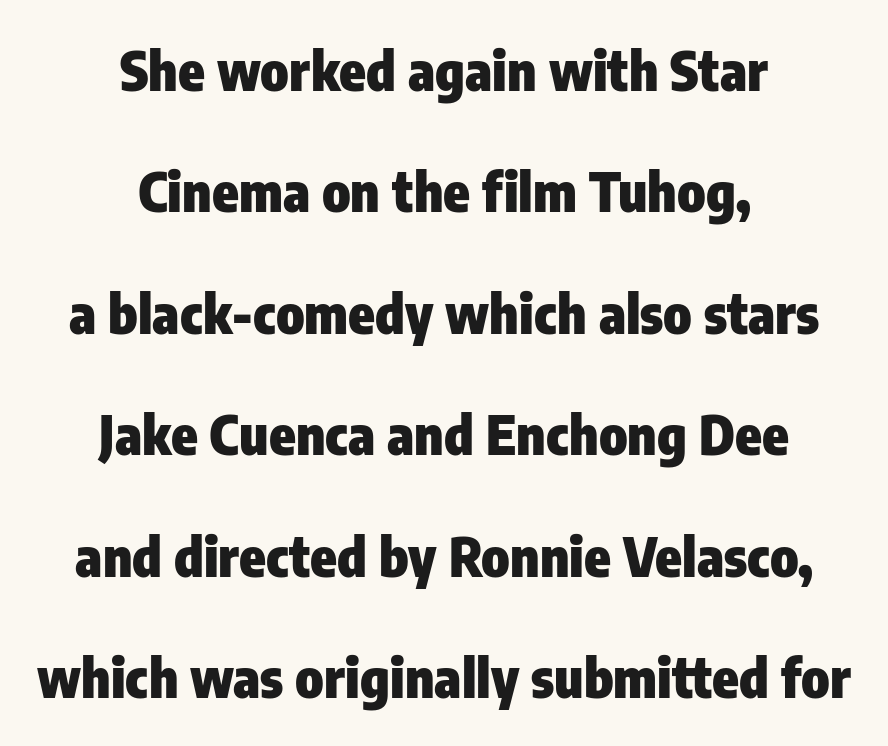
If you measured baseline to baseline, you'd find a long distance. The area under the type is left untouched. Think of a printed novel: that variable character pitch is what you see here. Does extra space separate the letters? No, they use regular spacing.
